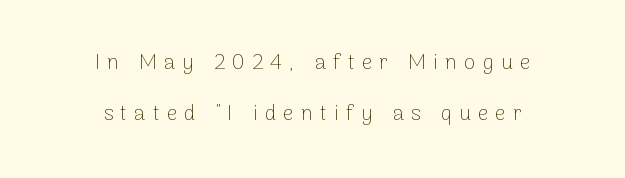
The image shows 21 px text type, upright; set centered, loose line spacing (2.42x), unusually wide letter spacing (+0.34 em), not underlined.
